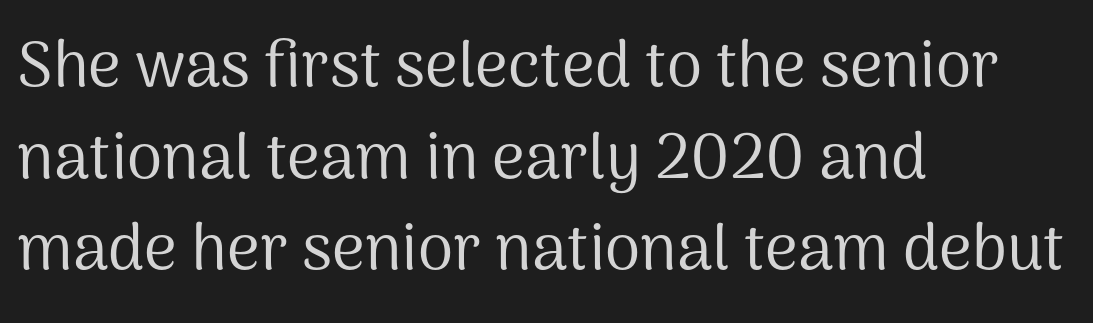
This sample uses a sans-serif face. The lines sit at an ordinary, default distance from one another. Does extra space separate the letters? No, they use regular spacing. The rendering anchors every line to the left-hand side. Descender tails drop into unmarked territory.
